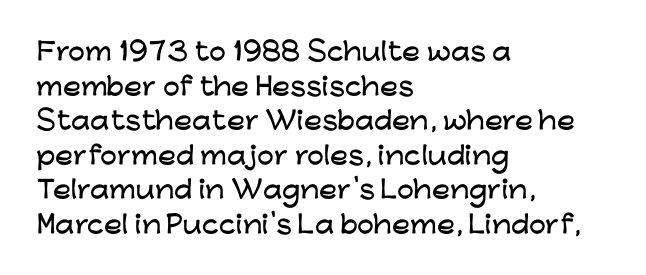
{"italic": "no", "underline": "no", "align": "left", "line_spacing": "normal", "line_spacing_ratio": 1.44, "letter_spacing": "normal", "letter_spacing_em": 0.0, "glyph_px": 24}
